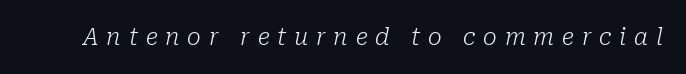
{"italic": "yes", "lean": "right", "slant_degrees": 10, "bold": "no", "underline": "no", "letter_spacing": "wide", "letter_spacing_em": 0.34, "glyph_px": 23}
